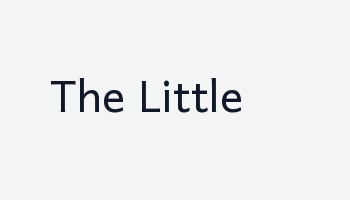
Serif or sans? Sans — the stroke terminals are bare. Has an underline been added? It has not. Do the characters align in a grid? No, the font is proportional. The type sits square on the baseline with zero lean. In terms of letterspacing, this is plain default setting.
